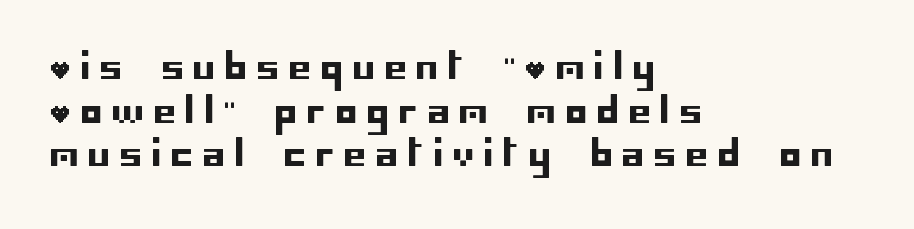
Notice how the stems are strictly vertical — no italics here. Anything drawn beneath the words? Only blank space. Normally led — the rows are evenly, conventionally spaced. This rendering uses left alignment, leaving the right contour irregular. Caption: expanded tracking, letters set apart.
